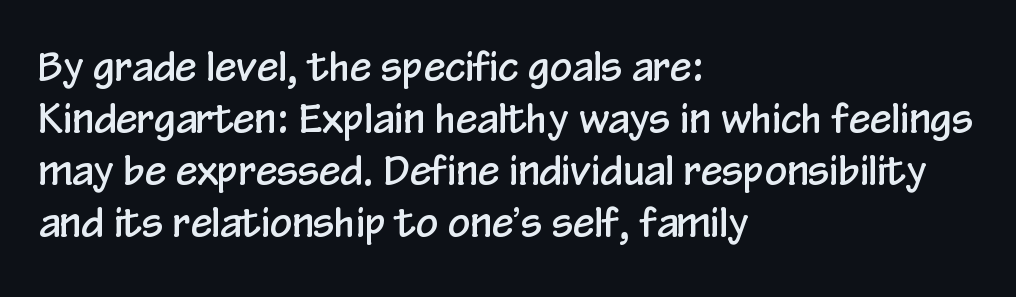
{"serif": "no", "italic": "no", "width": "condensed", "stroke_contrast": "low", "x_height": "medium", "monospaced": "no", "underline": "no", "align": "left", "line_spacing": "normal", "line_spacing_ratio": 1.33, "letter_spacing": "normal", "letter_spacing_em": 0.0, "glyph_px": 39}
